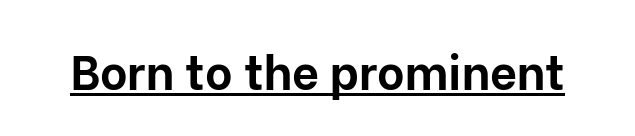
This is sans-serif lettering, the kind often seen on screens and signage. The letters stand straight up with perfectly vertical stems. Strong, thick strokes mark this as bold type. Looks like someone drew a line under every word here. Character widths vary here, with narrow letters taking less room than wide ones. Observe the ordinary spacing: letters are neighbours, not strangers.
